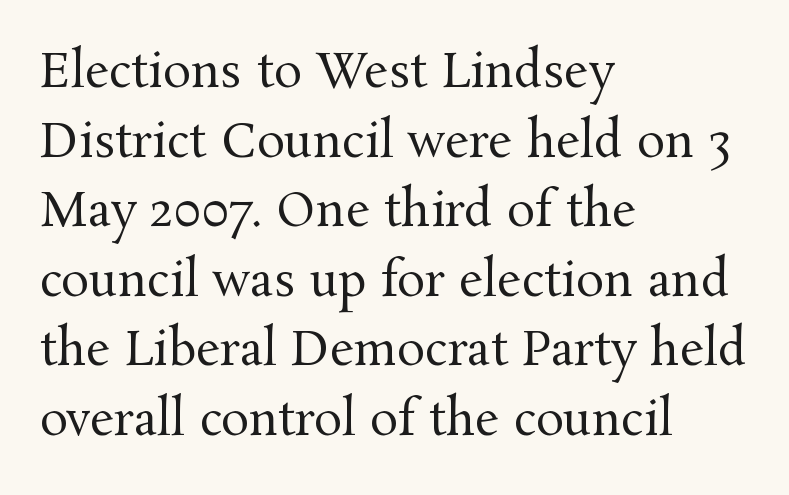
Q: Is the text bold? A: No.
Q: Is the text italic (slanted)? A: No, it is upright.
Q: Is the typeface a serif or a sans-serif typeface? A: Serif.
Q: Is the text underlined? A: No.
Q: How is the paragraph aligned? A: Left-aligned.
Q: Is the spacing between letters normal or unusually wide? A: Normal.
Q: Is the spacing between lines tight, normal or loose? A: Normal.
Q: Width (condensed, normal, or wide)? A: Normal.
Q: Stroke contrast? A: Medium.
Q: x-height? A: Medium.
Q: Monospaced? A: No.
